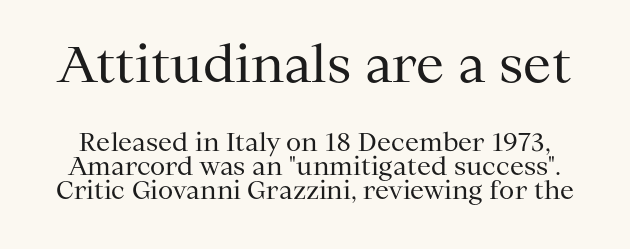
The image shows 50 px regular-weight serif type, upright; set tight line spacing (0.96x), normal letter spacing, not underlined; the first (top) block is 2.0x larger; medium stroke contrast and a medium x-height.
